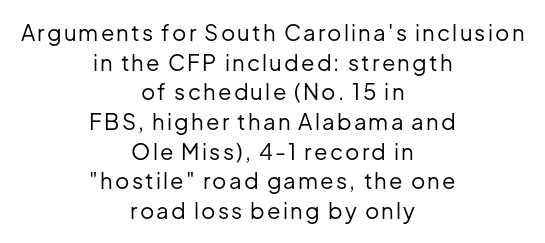
{"italic": "no", "bold": "no", "underline": "no", "align": "center", "line_spacing": "normal", "line_spacing_ratio": 1.35, "glyph_px": 22}
